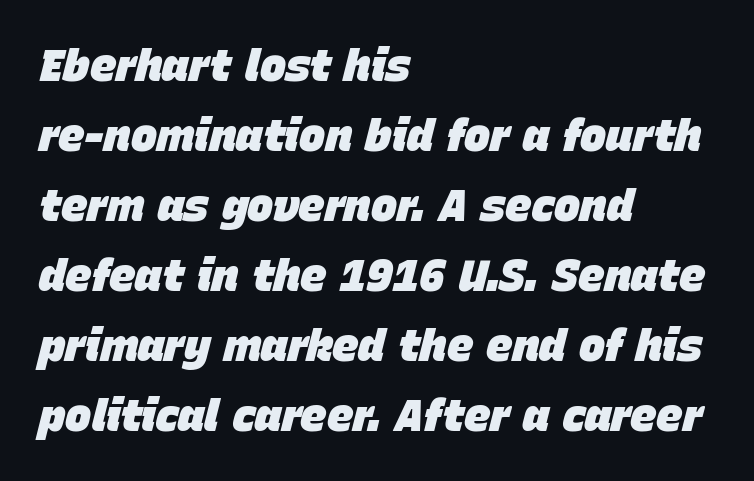
{"italic": "yes", "lean": "right", "slant_degrees": 15, "bold": "yes", "weight": "heavy", "width": "normal", "stroke_contrast": "low", "x_height": "large", "monospaced": "no", "underline": "no", "align": "left", "line_spacing": "normal", "line_spacing_ratio": 1.59, "letter_spacing": "normal", "letter_spacing_em": 0.0, "glyph_px": 44}
